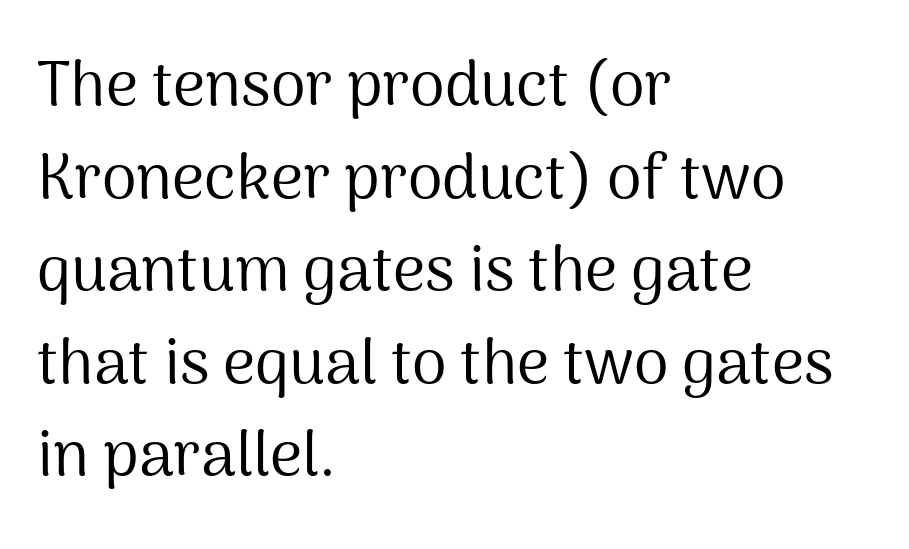
Q: Is the text bold? A: No.
Q: Is the text italic (slanted)? A: No, it is upright.
Q: Is the typeface a serif or a sans-serif typeface? A: Sans-serif.
Q: Is the text underlined? A: No.
Q: How is the paragraph aligned? A: Left-aligned.
Q: Is the spacing between letters normal or unusually wide? A: Normal.
Q: Is the spacing between lines tight, normal or loose? A: Normal.
Q: Width (condensed, normal, or wide)? A: Normal.
Q: Stroke contrast? A: Medium.
Q: x-height? A: Medium.
Q: Monospaced? A: No.
